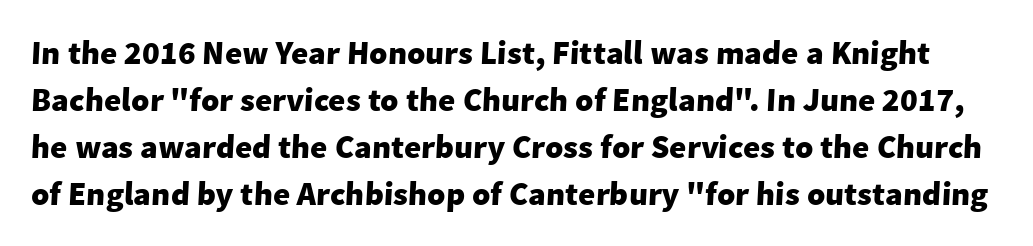
{"serif": "no", "bold": "yes", "weight": "heavy", "width": "normal", "stroke_contrast": "low", "x_height": "medium", "monospaced": "no", "underline": "no", "line_spacing": "normal", "line_spacing_ratio": 1.42, "letter_spacing": "normal", "letter_spacing_em": 0.0, "glyph_px": 33}
